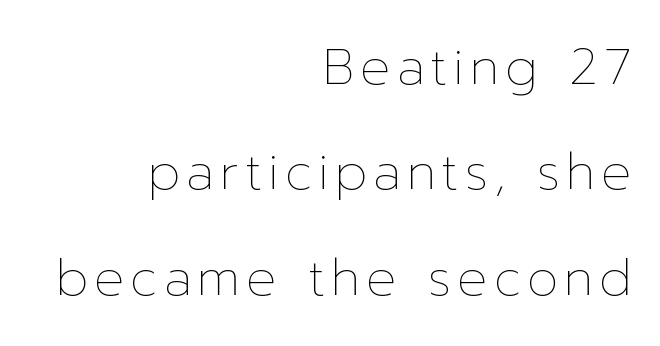
Q: Is the text bold? A: No.
Q: Is the text italic (slanted)? A: No, it is upright.
Q: Is the text underlined? A: No.
Q: How is the paragraph aligned? A: Right-aligned.
Q: Is the spacing between lines tight, normal or loose? A: Loose.
Q: Width (condensed, normal, or wide)? A: Normal.
Q: Stroke contrast? A: Low.
Q: x-height? A: Medium.
Q: Monospaced? A: No.
